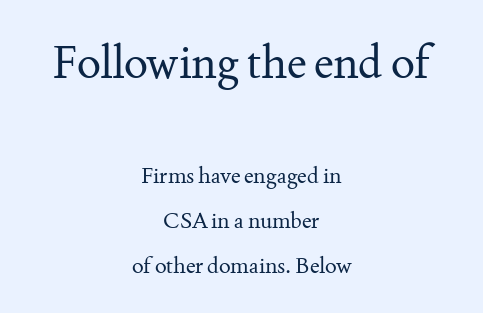
The image shows 45 px regular-weight serif type, upright; set centered, loose line spacing (2.04x), normal letter spacing, not underlined; the first (top) block is 2.05x larger; medium stroke contrast and a small x-height.
